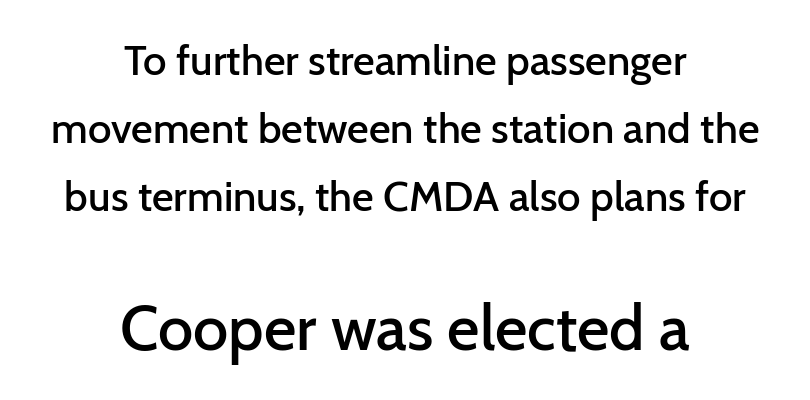
{"serif": "no", "italic": "no", "bold": "semi", "weight": "semibold", "width": "normal", "stroke_contrast": "low", "x_height": "medium", "monospaced": "no", "underline": "no", "align": "center", "line_spacing": "normal", "line_spacing_ratio": 1.62, "letter_spacing": "normal", "letter_spacing_em": 0.0, "larger_block": "second", "size_ratio": 1.5, "glyph_px": 63}
